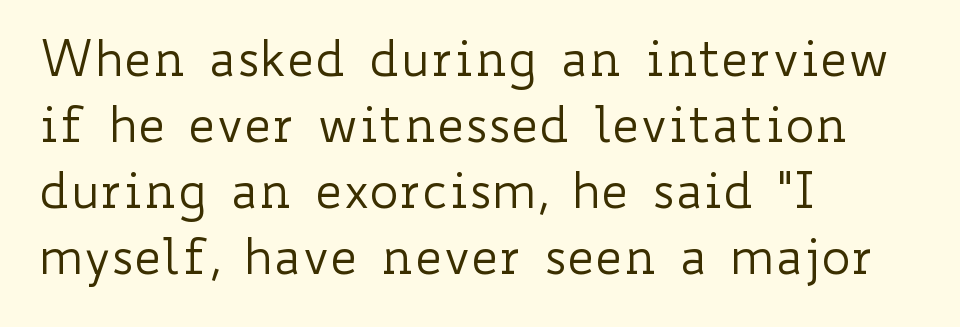
The rendering uses a moderate line-height, typical for paragraphs. Spacing verdict: proportional, widths tailored to each character. The face used here is rendered with its standard letterfit. Posture: upright roman.
